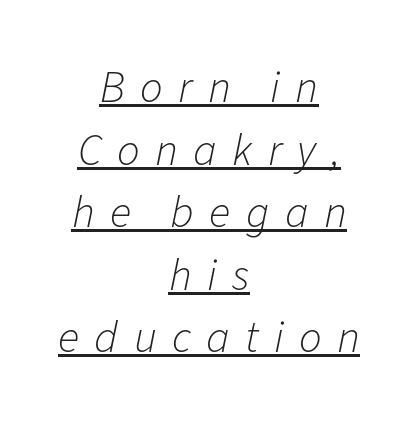
Q: Is the text bold? A: No.
Q: Is the text italic (slanted)? A: Yes, it leans right by about 11 degrees.
Q: Is the text underlined? A: Yes.
Q: How is the paragraph aligned? A: Centered.
Q: Is the spacing between letters normal or unusually wide? A: Unusually wide.
Q: Is the spacing between lines tight, normal or loose? A: Normal.
Q: Width (condensed, normal, or wide)? A: Normal.
Q: Stroke contrast? A: Low.
Q: x-height? A: Medium.
Q: Monospaced? A: No.
